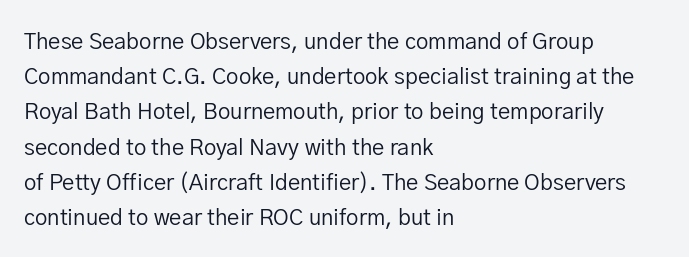
A quiet, ordinary-to-light weight characterises the typeface. Default kerning and tracking; the words read as compact shapes. These lines stack with their left ends in a neat column. The leading is moderate, giving the passage an even texture.
